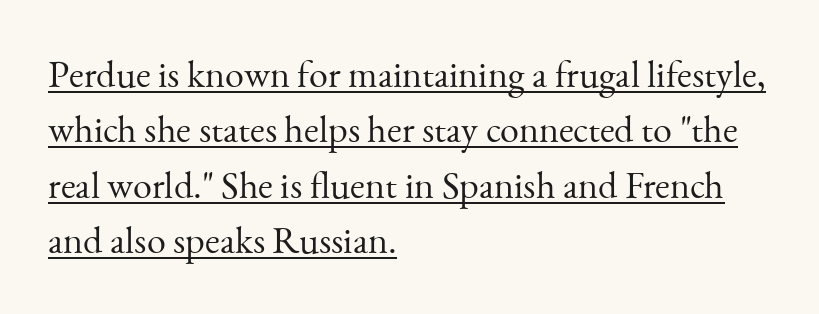
Q: Is the text bold? A: No.
Q: Is the text italic (slanted)? A: No, it is upright.
Q: Is the typeface a serif or a sans-serif typeface? A: Serif.
Q: Is the text underlined? A: Yes.
Q: How is the paragraph aligned? A: Left-aligned.
Q: Is the spacing between letters normal or unusually wide? A: Normal.
Q: Is the spacing between lines tight, normal or loose? A: Normal.
Q: Width (condensed, normal, or wide)? A: Normal.
Q: Stroke contrast? A: Medium.
Q: x-height? A: Small.
Q: Monospaced? A: No.
